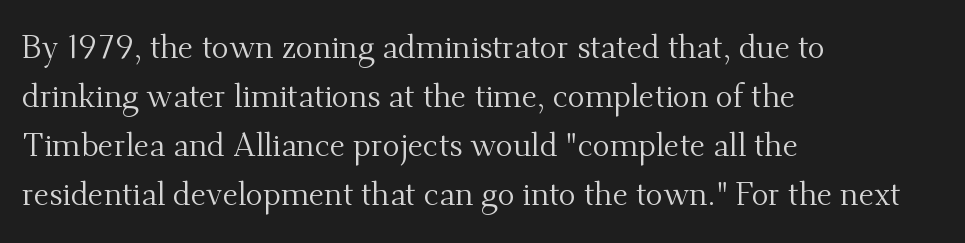
{"serif": "yes", "italic": "no", "bold": "no", "weight": "regular", "width": "normal", "stroke_contrast": "medium", "x_height": "small", "monospaced": "no", "underline": "no", "align": "left", "line_spacing": "normal", "line_spacing_ratio": 1.53, "letter_spacing": "normal", "letter_spacing_em": 0.0, "glyph_px": 32}
